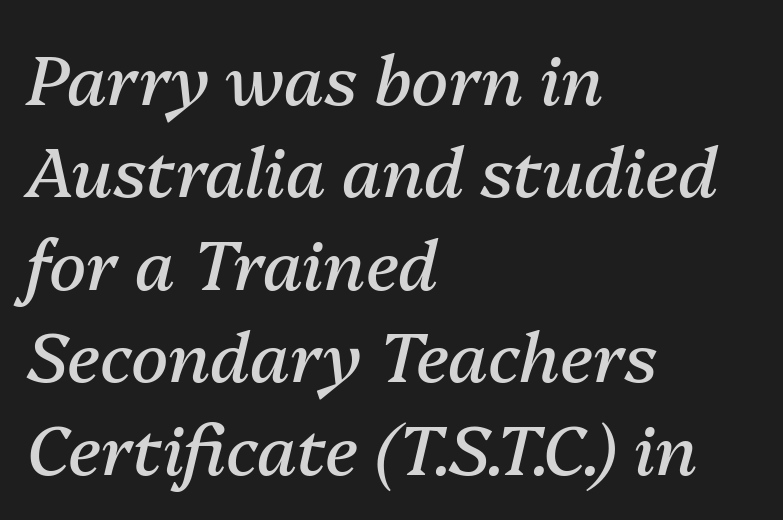
The rendering uses a moderate line-height, typical for paragraphs. A clean baseline with only descenders dipping below it. Spacing between characters is what you'd get straight out of the box. A light-to-regular cut is what we see here. Think of a printed novel: that variable character pitch is what you see here. The rendering anchors every line to the left-hand side.
